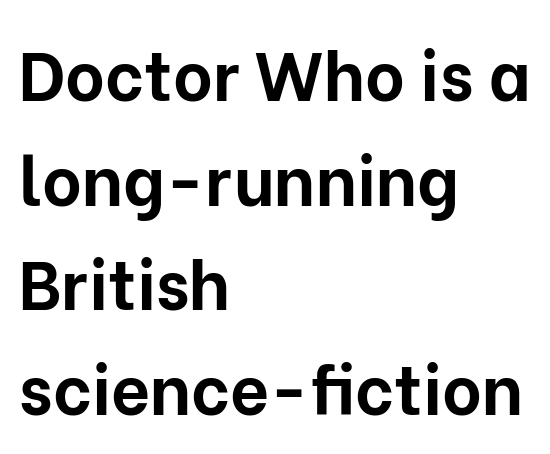
The image shows 68 px bold sans-serif type, upright; set left-aligned, normal line spacing (1.54x), normal letter spacing, not underlined; low stroke contrast and a medium x-height.
